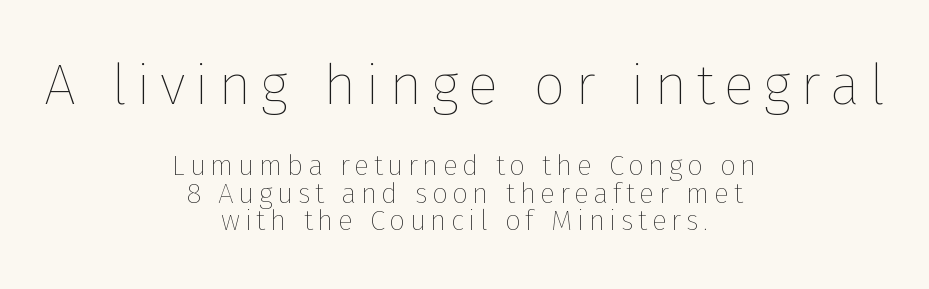
{"italic": "no", "bold": "no", "weight": "thin", "width": "normal", "stroke_contrast": "low", "x_height": "medium", "monospaced": "no", "underline": "no", "align": "center", "line_spacing": "tight", "line_spacing_ratio": 0.98, "larger_block": "first", "size_ratio": 2.04, "glyph_px": 57}
